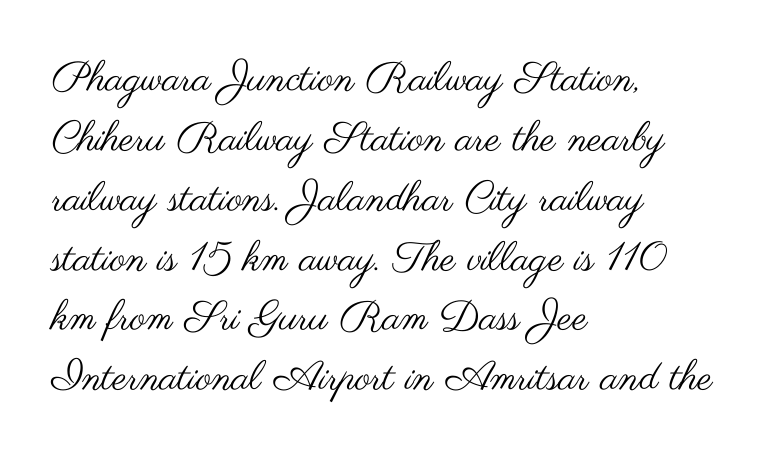
A bare baseline throughout the passage. Short note: letters normally spaced. The typeface chosen for these lines omits serifs.
